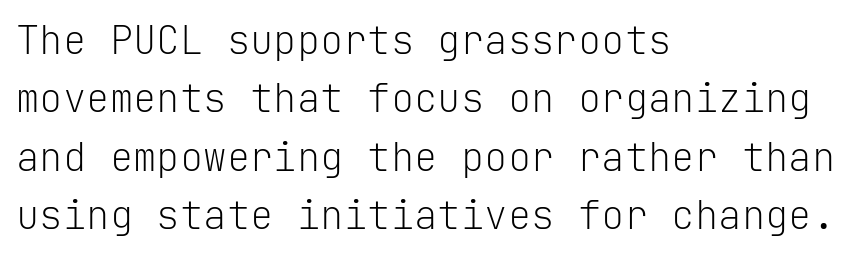
Q: Is the text bold? A: No.
Q: Is the text italic (slanted)? A: No, it is upright.
Q: Is the typeface a serif or a sans-serif typeface? A: Sans-serif.
Q: Is the text underlined? A: No.
Q: How is the paragraph aligned? A: Left-aligned.
Q: Is the spacing between letters normal or unusually wide? A: Normal.
Q: Is the spacing between lines tight, normal or loose? A: Normal.
Q: Width (condensed, normal, or wide)? A: Normal.
Q: Stroke contrast? A: Low.
Q: x-height? A: Medium.
Q: Monospaced? A: Yes.
